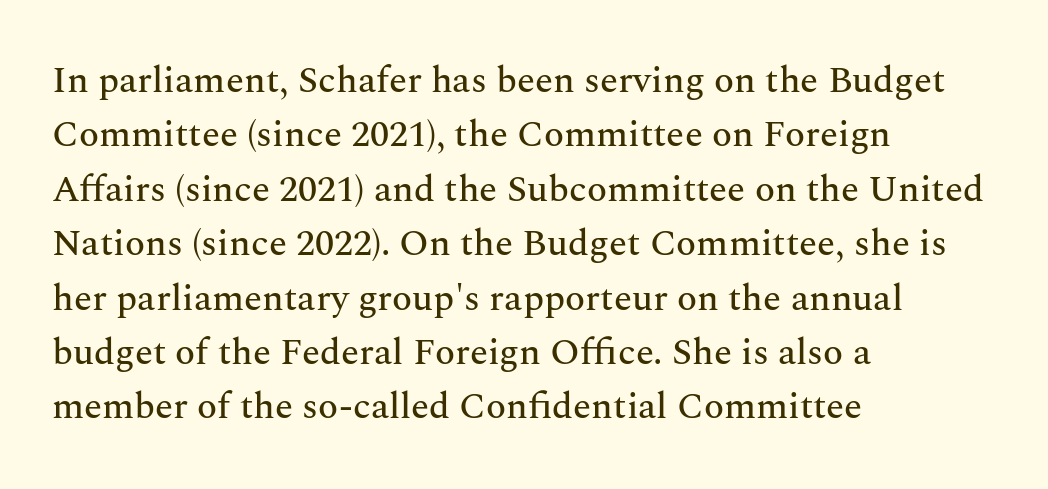
The image shows 37 px serif type, upright; set left-aligned, normal line spacing (1.47x), normal letter spacing, not underlined; medium stroke contrast and a medium x-height.
